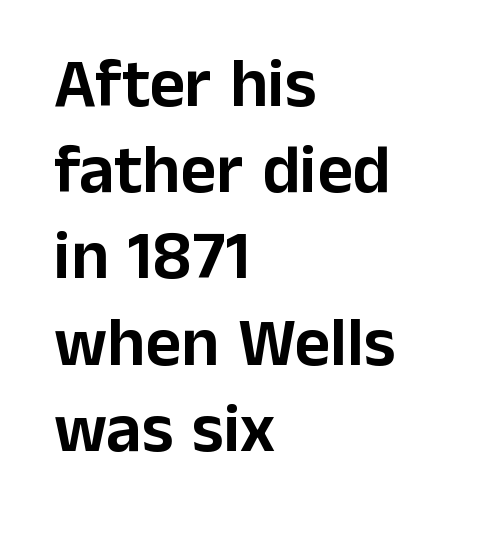
Each letter's strokes conclude bluntly, with no projecting serifs. The leading is moderate, giving the passage an even texture. Horizontally, the lines are justified to the leading edge only. The passage shown has conventional tracking throughout. Looks like regular typesetting: each glyph gets only the width it needs. Vertical strokes here are truly vertical.
